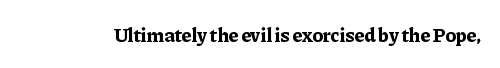
{"italic": "no", "bold": "yes", "underline": "no", "letter_spacing": "normal", "letter_spacing_em": 0.0, "glyph_px": 20}
